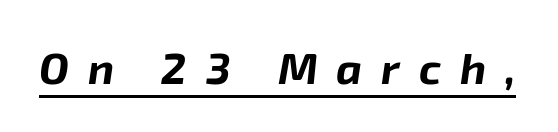
These lines have a slow, spaced-out rhythm from letter to letter. A continuous stroke trails under the words, as in a hyperlink. The glyphs have the mass of a bold cut. Every character sits at an angle, as italics do.
